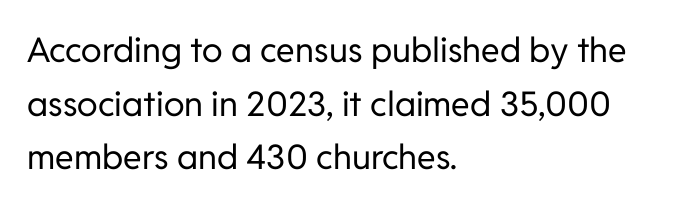
Q: Is the text bold? A: No.
Q: Is the text italic (slanted)? A: No, it is upright.
Q: Is the typeface a serif or a sans-serif typeface? A: Sans-serif.
Q: Is the text underlined? A: No.
Q: How is the paragraph aligned? A: Left-aligned.
Q: Is the spacing between letters normal or unusually wide? A: Normal.
Q: Is the spacing between lines tight, normal or loose? A: Normal.
Q: Width (condensed, normal, or wide)? A: Normal.
Q: Stroke contrast? A: Low.
Q: x-height? A: Medium.
Q: Monospaced? A: No.
